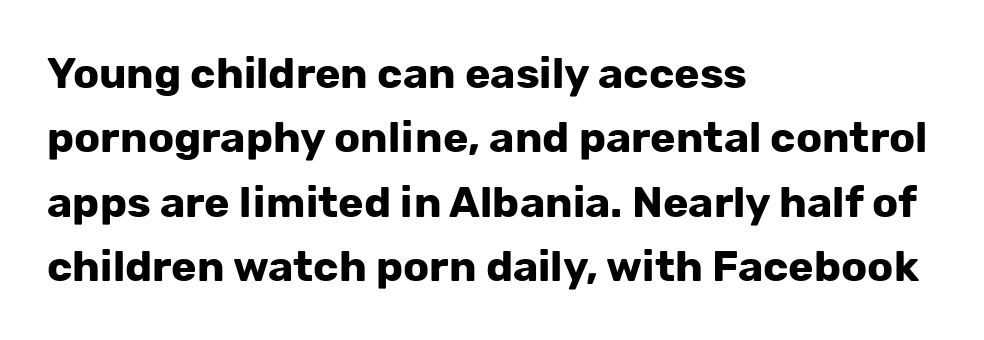
{"serif": "no", "italic": "no", "bold": "yes", "weight": "bold", "width": "normal", "stroke_contrast": "low", "x_height": "medium", "monospaced": "no", "underline": "no", "align": "left", "line_spacing": "normal", "line_spacing_ratio": 1.5, "letter_spacing": "normal", "letter_spacing_em": 0.0, "glyph_px": 43}
